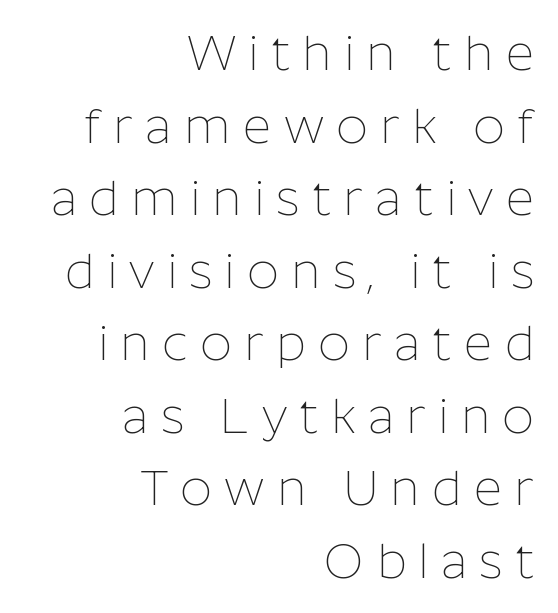
{"serif": "no", "italic": "no", "bold": "no", "weight": "thin", "width": "normal", "stroke_contrast": "low", "x_height": "medium", "monospaced": "no", "underline": "no", "align": "right", "line_spacing": "normal", "line_spacing_ratio": 1.48, "letter_spacing": "wide", "letter_spacing_em": 0.25, "glyph_px": 49}
